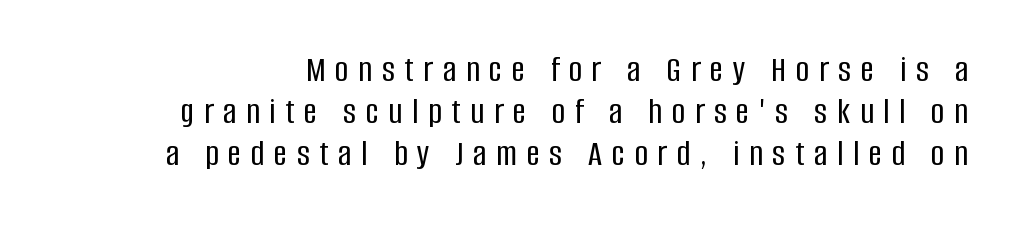
{"serif": "no", "italic": "no", "width": "condensed", "stroke_contrast": "low", "x_height": "large", "monospaced": "no", "underline": "no", "line_spacing": "tight", "line_spacing_ratio": 1.14, "letter_spacing": "wide", "letter_spacing_em": 0.26, "glyph_px": 37}
